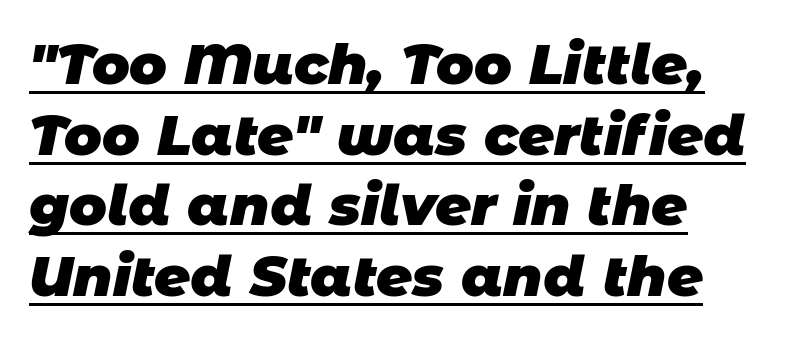
Students, observe: this is what conventionally led text looks like. There is no visible air inserted between adjacent glyphs. A continuous stroke trails under the words, as in a hyperlink. Character widths vary here, with narrow letters taking less room than wide ones. Each line starts at the same left margin while the right side varies.
